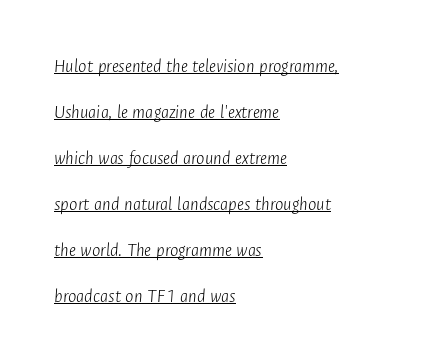
Ink coverage per letter is moderate at most. This sample uses an oblique cut, with every glyph tilted off the vertical. Tracking value appears to be zero — textbook default spacing. The face used here appears with an underline applied. The designer dialed line spacing up above the default. The setting favours the left margin, as ordinary paragraphs usually do.
